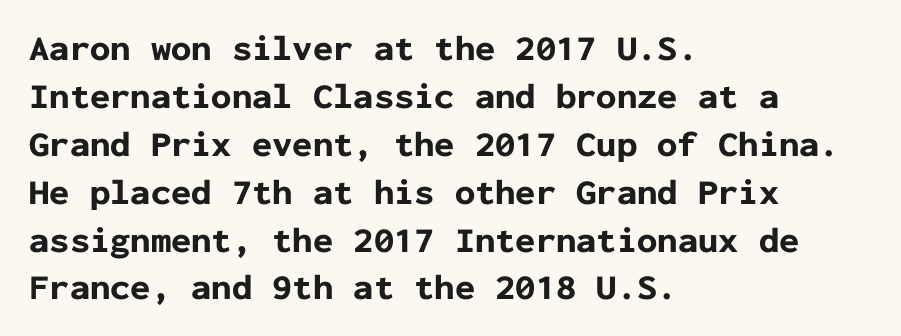
{"serif": "no", "italic": "no", "bold": "yes", "weight": "bold", "width": "normal", "stroke_contrast": "low", "x_height": "medium", "monospaced": "yes", "underline": "no", "align": "left", "line_spacing": "normal", "line_spacing_ratio": 1.33, "letter_spacing": "normal", "letter_spacing_em": 0.0, "glyph_px": 36}
